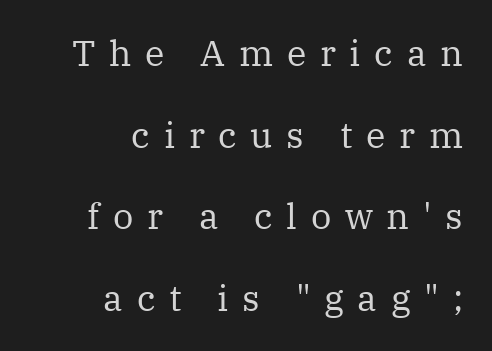
{"serif": "yes", "italic": "no", "bold": "no", "weight": "regular", "width": "normal", "stroke_contrast": "medium", "x_height": "medium", "monospaced": "no", "underline": "no", "align": "right", "line_spacing": "loose", "line_spacing_ratio": 2.27, "letter_spacing": "wide", "letter_spacing_em": 0.38, "glyph_px": 36}
